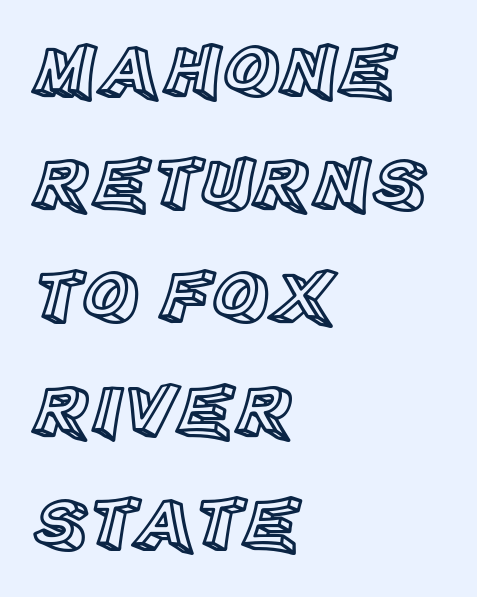
{"width": "normal", "x_height": "large", "monospaced": "no", "underline": "no", "align": "left", "line_spacing": "normal", "line_spacing_ratio": 1.47, "letter_spacing": "normal", "letter_spacing_em": 0.0, "glyph_px": 77}
